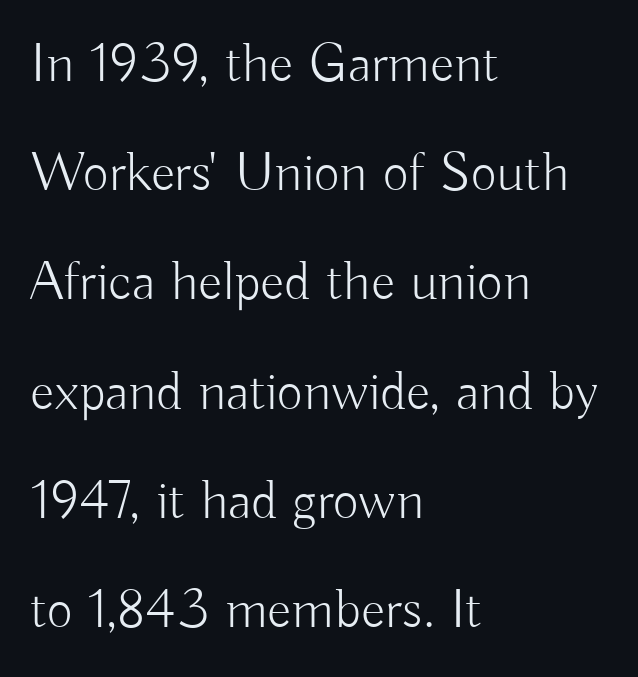
Q: Is the text bold? A: No.
Q: Is the text italic (slanted)? A: No, it is upright.
Q: Is the typeface a serif or a sans-serif typeface? A: Sans-serif.
Q: Is the text underlined? A: No.
Q: How is the paragraph aligned? A: Left-aligned.
Q: Is the spacing between letters normal or unusually wide? A: Normal.
Q: Is the spacing between lines tight, normal or loose? A: Loose.
Q: Width (condensed, normal, or wide)? A: Normal.
Q: Stroke contrast? A: Low.
Q: x-height? A: Small.
Q: Monospaced? A: No.
